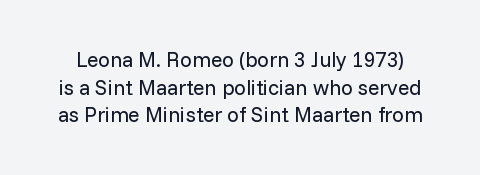
Q: Is the text bold? A: No.
Q: Is the text italic (slanted)? A: No, it is upright.
Q: Is the text underlined? A: No.
Q: Is the spacing between letters normal or unusually wide? A: Normal.
Q: Is the spacing between lines tight, normal or loose? A: Normal.
